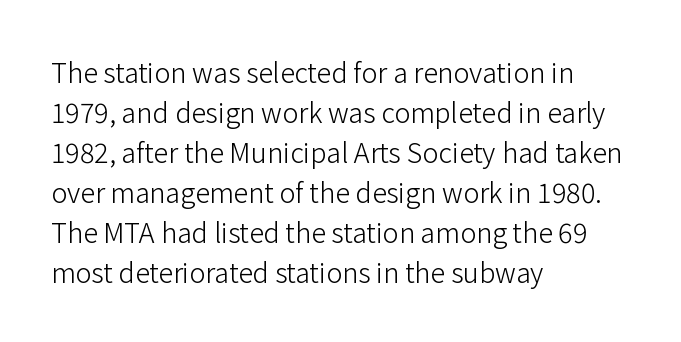
{"italic": "no", "bold": "no", "underline": "no", "align": "left", "line_spacing": "normal", "line_spacing_ratio": 1.48, "letter_spacing": "normal", "letter_spacing_em": 0.0, "glyph_px": 27}
